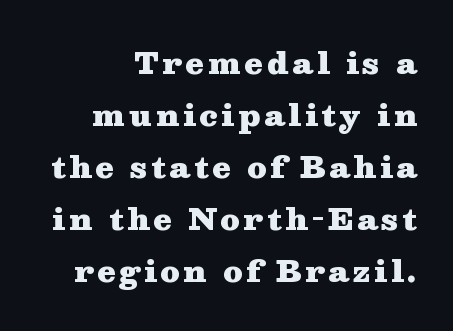
Q: Is the text bold? A: Yes.
Q: Is the text italic (slanted)? A: No, it is upright.
Q: Is the typeface a serif or a sans-serif typeface? A: Serif.
Q: Is the text underlined? A: No.
Q: How is the paragraph aligned? A: Right-aligned.
Q: Width (condensed, normal, or wide)? A: Wide.
Q: Stroke contrast? A: Medium.
Q: x-height? A: Medium.
Q: Monospaced? A: No.
